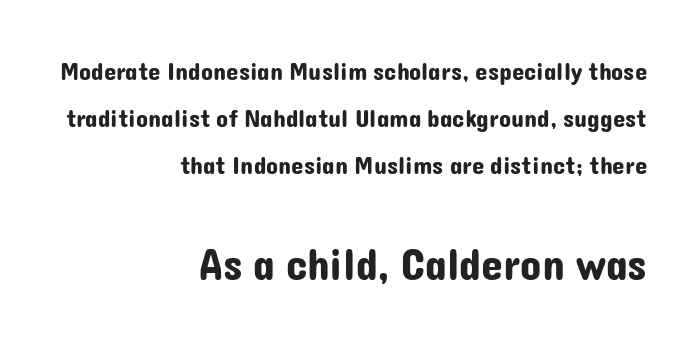
The letterforms sit shoulder to shoulder at normal distance. Decoration check: the copy has no underline. Spacing verdict: proportional, widths tailored to each character. Whoever set this made the second block the dominant, larger element. The specimen reads as upright at a glance.
